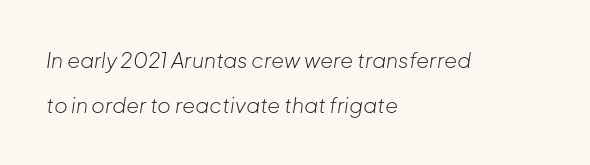
{"italic": "yes", "lean": "right", "slant_degrees": 8, "bold": "no", "underline": "no", "align": "left", "line_spacing": "loose", "line_spacing_ratio": 2.16, "letter_spacing": "normal", "letter_spacing_em": 0.0, "glyph_px": 21}
